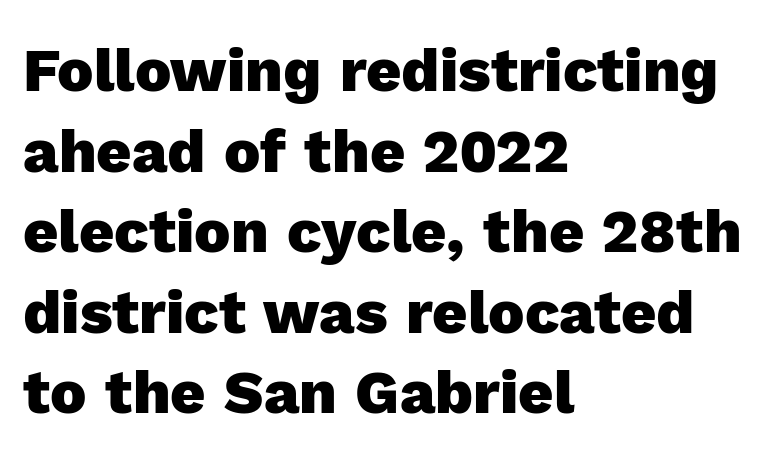
The image shows 61 px heavy sans-serif type, upright; set left-aligned, normal line spacing (1.32x), normal letter spacing, not underlined; a medium x-height.
